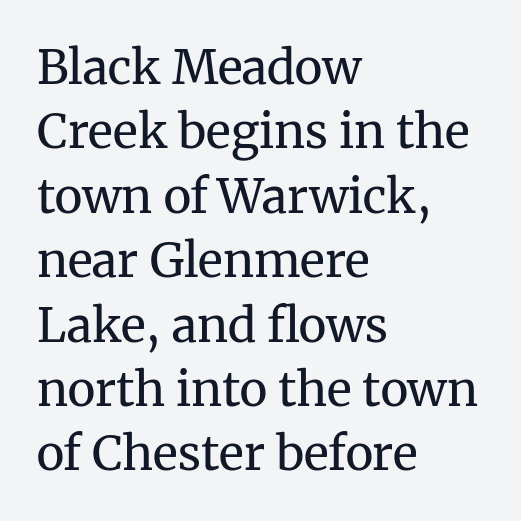
{"serif": "yes", "italic": "no", "bold": "no", "weight": "regular", "width": "normal", "stroke_contrast": "medium", "x_height": "medium", "monospaced": "no", "underline": "no", "align": "left", "line_spacing": "normal", "line_spacing_ratio": 1.37, "letter_spacing": "normal", "letter_spacing_em": 0.0, "glyph_px": 47}
